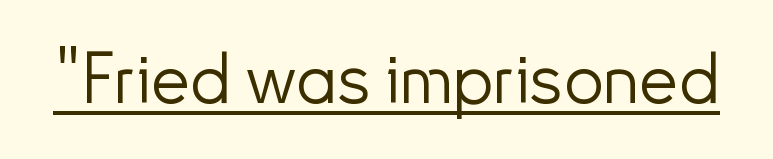
The specimen includes a rule beneath the text block's lines. No extra tracking has been applied to these lines. Every character sits straight up, as roman type does. The passage shown is not bold in any degree. In terms of letterform style, serifs are entirely absent. The passage shown is typed in a proportional face where columns would drift.
